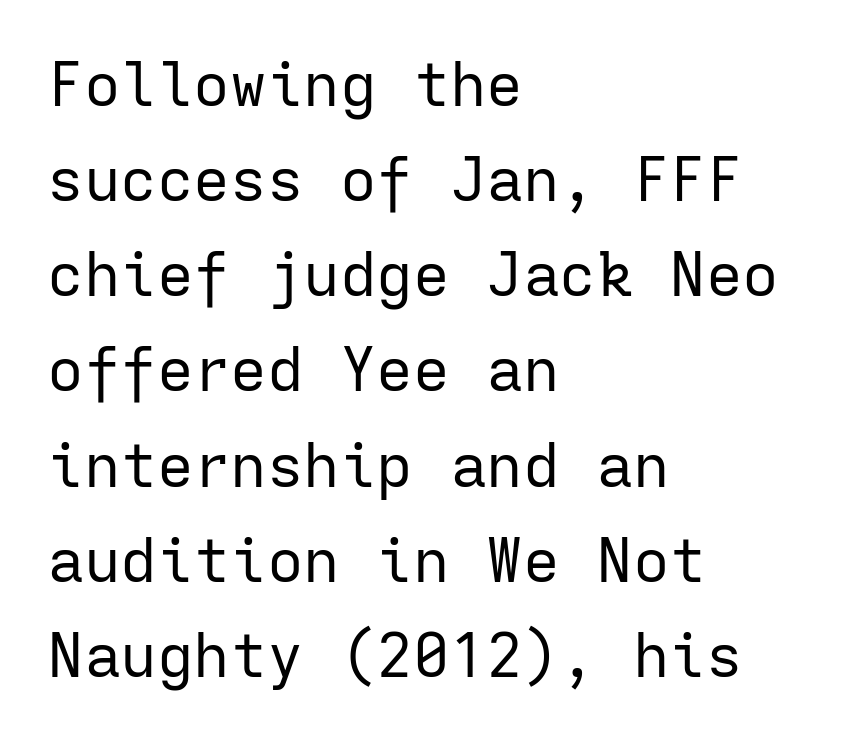
The image shows 61 px regular-weight sans-serif type, upright, monospaced; set left-aligned, normal line spacing (1.56x), normal letter spacing, not underlined; low stroke contrast and a medium x-height.
